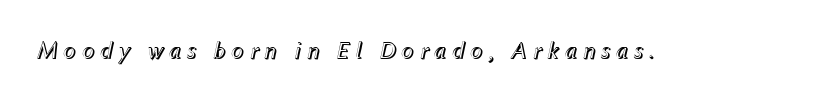
Q: Is the text italic (slanted)? A: Yes, it leans right by about 12 degrees.
Q: Is the text underlined? A: No.
Q: Is the spacing between letters normal or unusually wide? A: Unusually wide.
